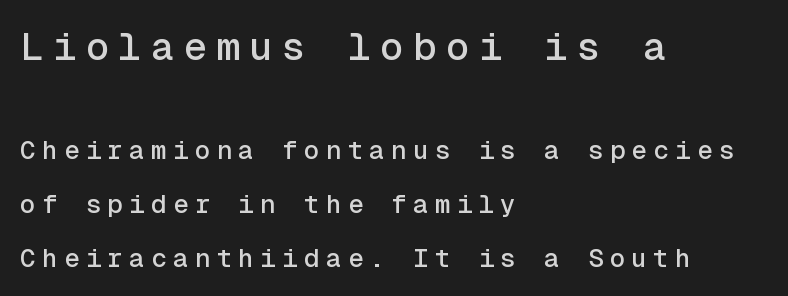
This block would shrink considerably if given ordinary leading; it's expanded now. Does the lettering tilt? It doesn't — this is upright. The tracking jumps out immediately: characters are airy and widely separated. Descenders are the only things crossing below the line. The upper block of text is set noticeably larger than the block beneath it. The text block is weighted toward the left margin, trailing off unevenly rightward.
